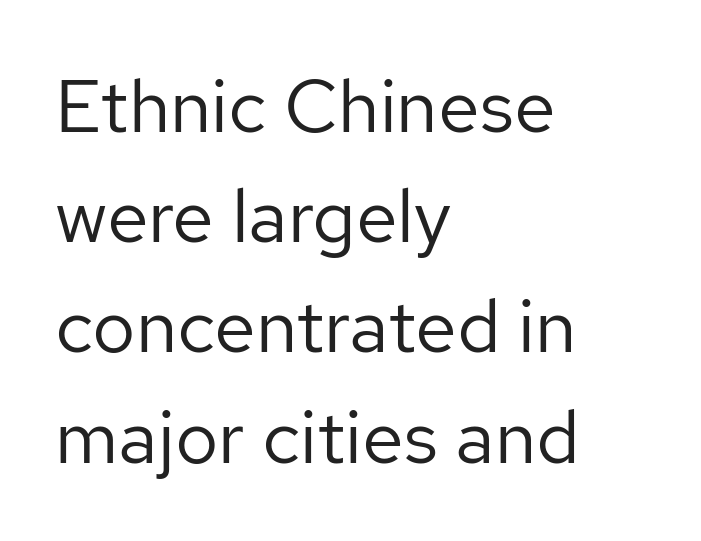
Is the letter spacing exaggerated? No — it looks like the ordinary default. Only glyphs here, with clear space below each row. Regular leading. No heavy texture on the line: the type isn't bold.
